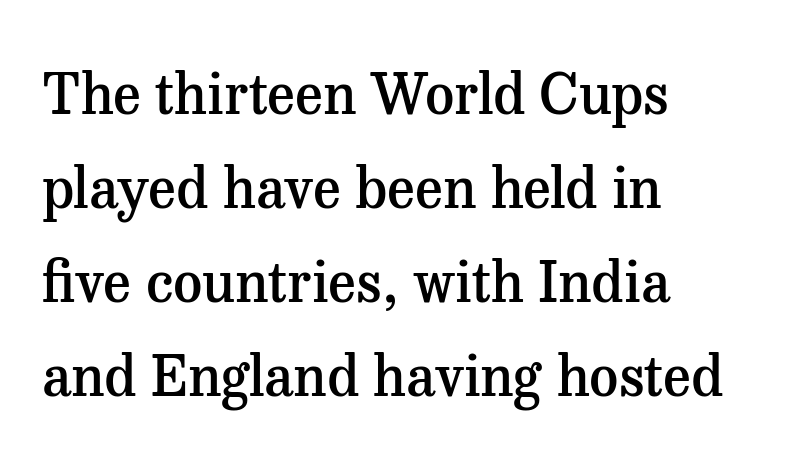
{"serif": "yes", "italic": "no", "bold": "semi", "weight": "semibold", "width": "normal", "stroke_contrast": "medium", "x_height": "medium", "monospaced": "no", "underline": "no", "align": "left", "line_spacing": "normal", "line_spacing_ratio": 1.65, "letter_spacing": "normal", "letter_spacing_em": 0.0, "glyph_px": 57}
